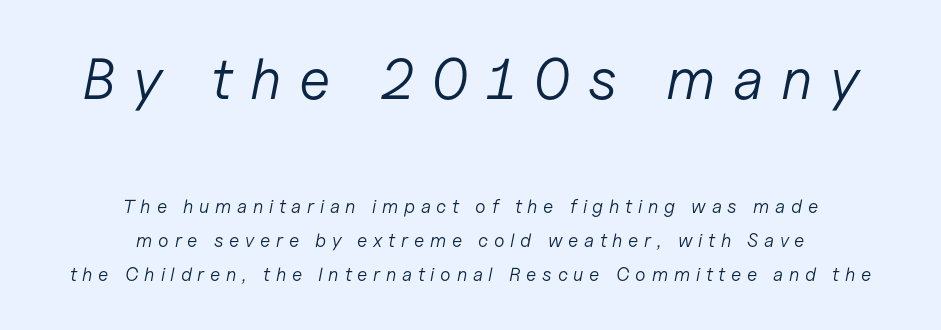
Q: Is the text bold? A: No.
Q: Is the text italic (slanted)? A: Yes, it leans right by about 11 degrees.
Q: Is the text underlined? A: No.
Q: How is the paragraph aligned? A: Centered.
Q: Is the spacing between letters normal or unusually wide? A: Unusually wide.
Q: Which block of text is set in a larger size, the first (top) or the second (bottom)? A: The first (top) one.
Q: Width (condensed, normal, or wide)? A: Normal.
Q: Stroke contrast? A: Low.
Q: x-height? A: Medium.
Q: Monospaced? A: No.
